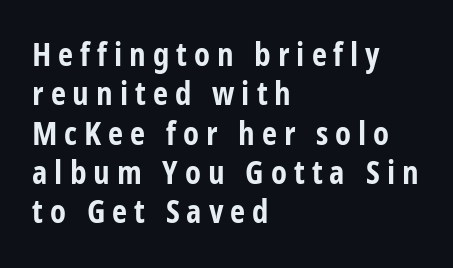
{"serif": "no", "italic": "no", "bold": "yes", "weight": "bold", "width": "condensed", "stroke_contrast": "low", "x_height": "medium", "monospaced": "no", "underline": "no", "align": "left", "line_spacing_ratio": 1.19, "letter_spacing": "wide", "letter_spacing_em": 0.21, "glyph_px": 33}
